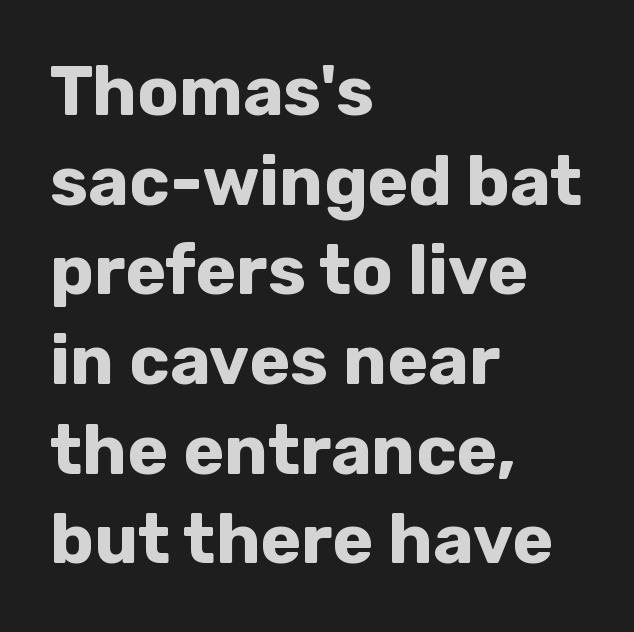
Q: Is the text bold? A: Yes.
Q: Is the text italic (slanted)? A: No, it is upright.
Q: Is the typeface a serif or a sans-serif typeface? A: Sans-serif.
Q: Is the text underlined? A: No.
Q: How is the paragraph aligned? A: Left-aligned.
Q: Is the spacing between letters normal or unusually wide? A: Normal.
Q: Is the spacing between lines tight, normal or loose? A: Normal.
Q: Width (condensed, normal, or wide)? A: Normal.
Q: Stroke contrast? A: Low.
Q: x-height? A: Medium.
Q: Monospaced? A: No.
